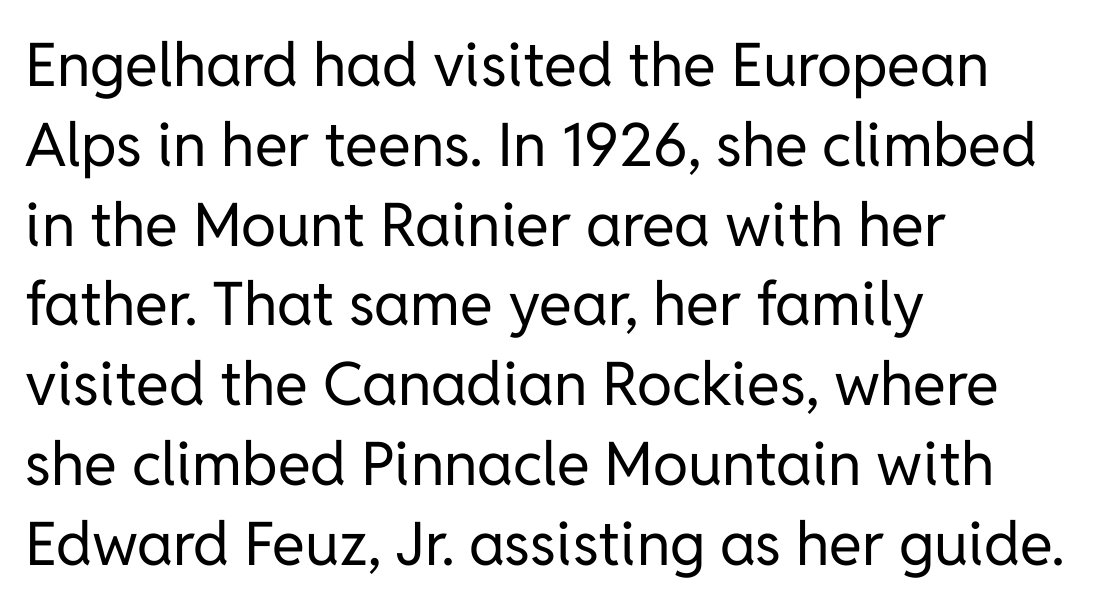
Look at the tracking — it's just the regular setting, nothing added. No extra ink here — the face is not bold. The axis of the letterforms is exactly vertical. The strip under each line holds only bare page. Line beginnings align vertically; line endings do not. Looks like regular typesetting: each glyph gets only the width it needs.
